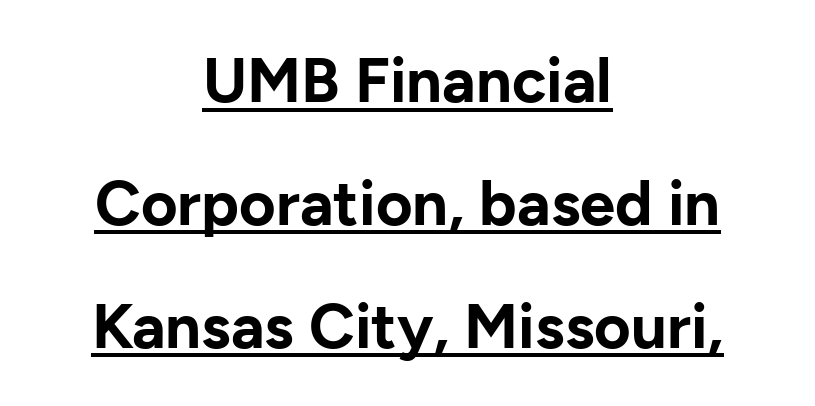
The image shows 63 px bold sans-serif type, upright; set centered, loose line spacing (1.95x), normal letter spacing, underlined; low stroke contrast and a medium x-height.
